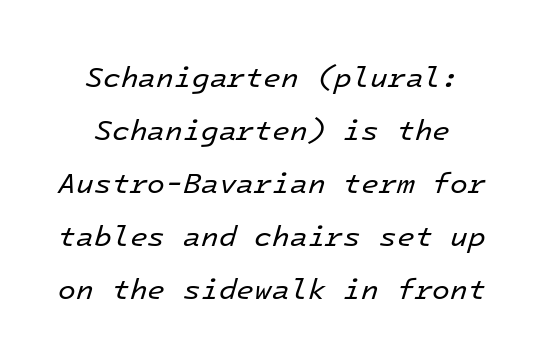
Q: Is the text bold? A: No.
Q: Is the text italic (slanted)? A: Yes, it leans right by about 16 degrees.
Q: Is the text underlined? A: No.
Q: Is the spacing between letters normal or unusually wide? A: Normal.
Q: Width (condensed, normal, or wide)? A: Normal.
Q: Stroke contrast? A: Low.
Q: x-height? A: Medium.
Q: Monospaced? A: Yes.
